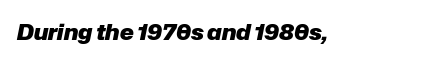
Underlining? Definitely not there. The glyphs have the mass of a bold cut. Is the letter spacing exaggerated? No — it looks like the ordinary default. Slant detected: the letters are inclined.
